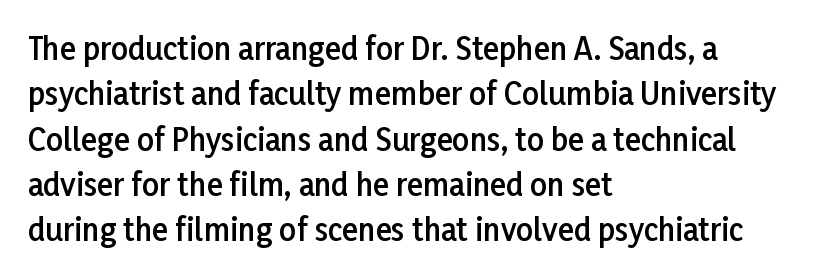
Q: Is the text bold? A: Semi-bold.
Q: Is the text italic (slanted)? A: No, it is upright.
Q: Is the typeface a serif or a sans-serif typeface? A: Sans-serif.
Q: Is the text underlined? A: No.
Q: How is the paragraph aligned? A: Left-aligned.
Q: Is the spacing between letters normal or unusually wide? A: Normal.
Q: Is the spacing between lines tight, normal or loose? A: Normal.
Q: Width (condensed, normal, or wide)? A: Normal.
Q: Stroke contrast? A: Low.
Q: x-height? A: Medium.
Q: Monospaced? A: No.
